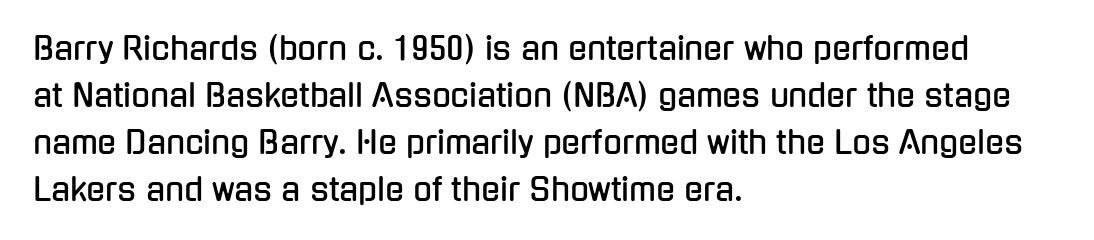
{"serif": "no", "italic": "no", "width": "condensed", "stroke_contrast": "low", "x_height": "medium", "monospaced": "no", "underline": "no", "align": "left", "line_spacing": "normal", "line_spacing_ratio": 1.52, "letter_spacing": "normal", "letter_spacing_em": 0.0, "glyph_px": 31}
